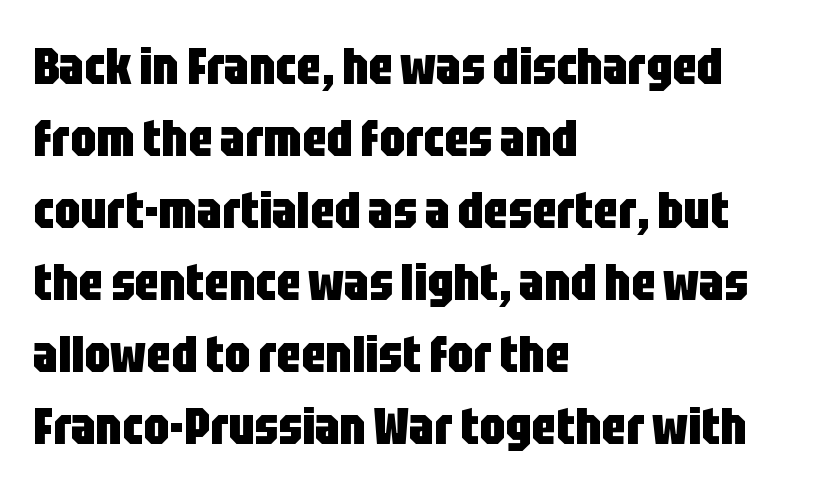
{"serif": "no", "italic": "no", "bold": "yes", "weight": "heavy", "width": "condensed", "stroke_contrast": "low", "x_height": "large", "monospaced": "no", "underline": "no", "align": "left", "line_spacing": "normal", "line_spacing_ratio": 1.41, "letter_spacing": "normal", "letter_spacing_em": 0.0, "glyph_px": 51}
